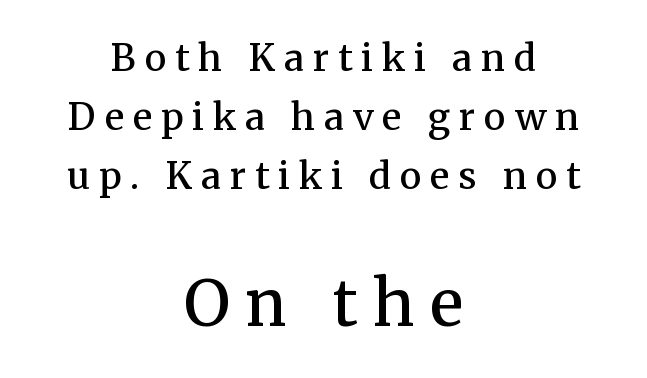
The image shows 64 px semibold serif type, upright; set centered, normal line spacing (1.6x), unusually wide letter spacing (+0.24 em), not underlined; the second (bottom) block is 1.73x larger; medium stroke contrast and a medium x-height.
